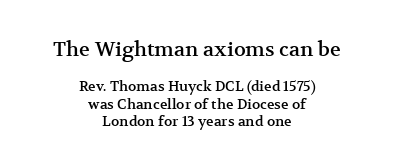
The image shows 20 px text type, upright; set centered, normal line spacing (1.26x), normal letter spacing, not underlined; the first (top) block is 1.43x larger.
